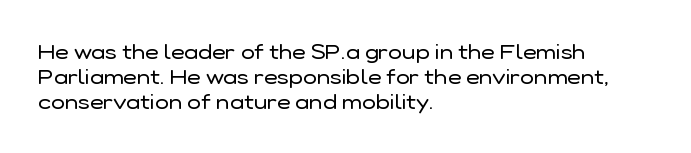
The image shows 21 px text type, upright; set left-aligned, line spacing 1.2x, normal letter spacing, not underlined.
